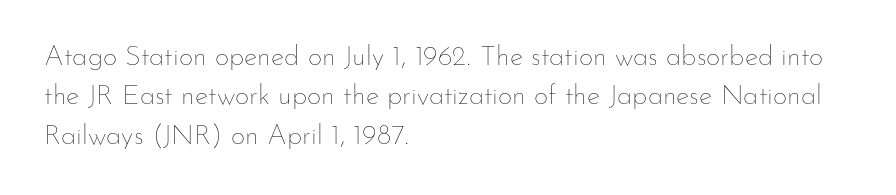
The image shows 28 px thin type, upright; set left-aligned, normal line spacing (1.41x), normal letter spacing, not underlined; low stroke contrast and a small x-height.
